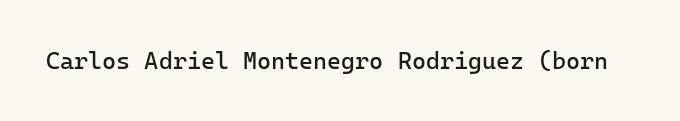
The image shows 24 px text type, upright; set normal letter spacing, not underlined.
